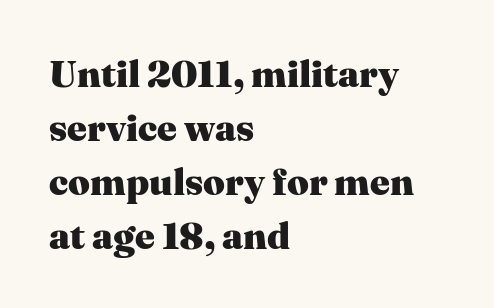
Each letter's strokes conclude with small projecting serifs. These lines stack with their left ends in a neat column. What weight is shown? A full bold with thick strokes. Observe the ordinary spacing: letters are neighbours, not strangers. Tall strokes in this sample are plumb rather than angled.
